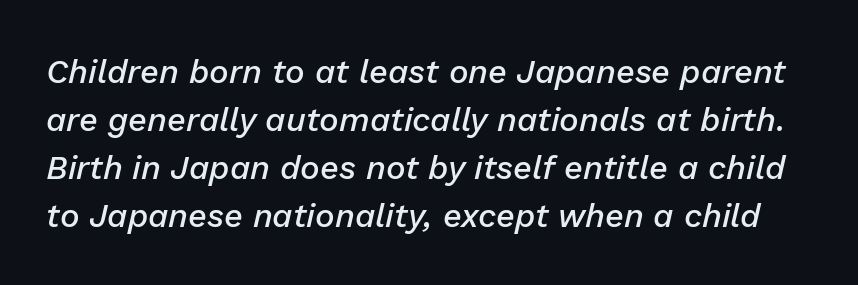
The image shows 33 px semibold type, italic (leaning right); set normal line spacing (1.45x), normal letter spacing, not underlined; low stroke contrast and a medium x-height.
